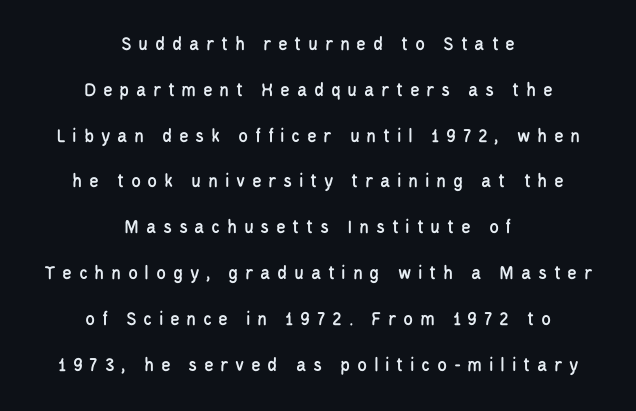
{"italic": "no", "underline": "no", "align": "center", "line_spacing": "loose", "line_spacing_ratio": 2.29, "letter_spacing": "wide", "letter_spacing_em": 0.33, "glyph_px": 20}
